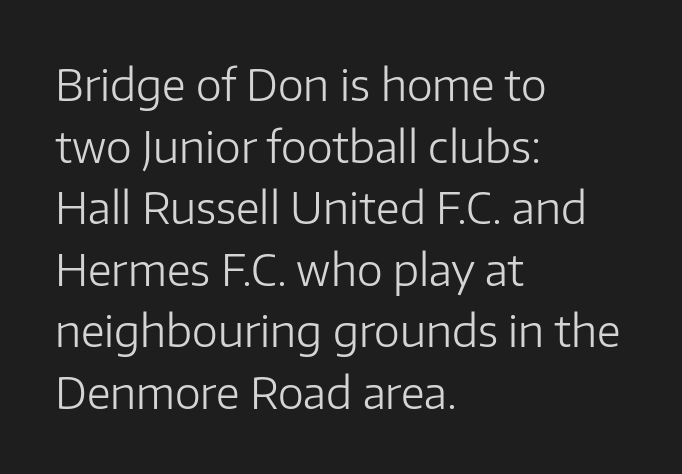
The letters sit at their default tracking, neither squeezed nor spread. The glyphs in this specimen are sans serif. Italic: no, the glyphs are upright roman. You could not count columns in this text — the font is proportionally spaced.
